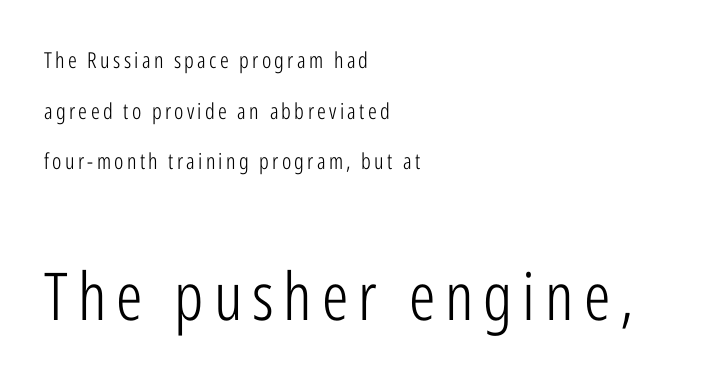
The image shows 66 px light, condensed sans-serif type, upright; set left-aligned, loose line spacing (2.3x), not underlined; the second (bottom) block is 3.0x larger; low stroke contrast and a medium x-height.
